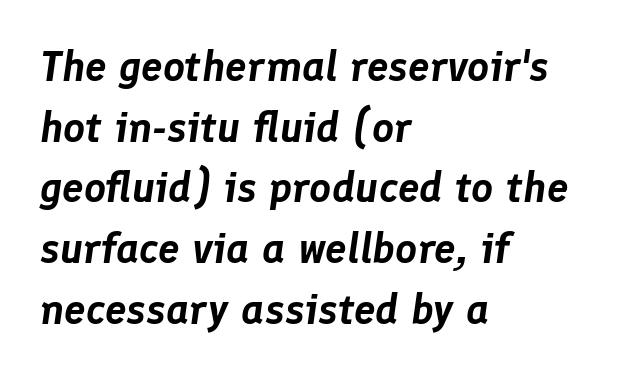
{"italic": "yes", "lean": "right", "slant_degrees": 8, "width": "normal", "stroke_contrast": "low", "x_height": "medium", "monospaced": "no", "underline": "no", "align": "left", "line_spacing": "normal", "line_spacing_ratio": 1.41, "letter_spacing": "normal", "letter_spacing_em": 0.0, "glyph_px": 43}
